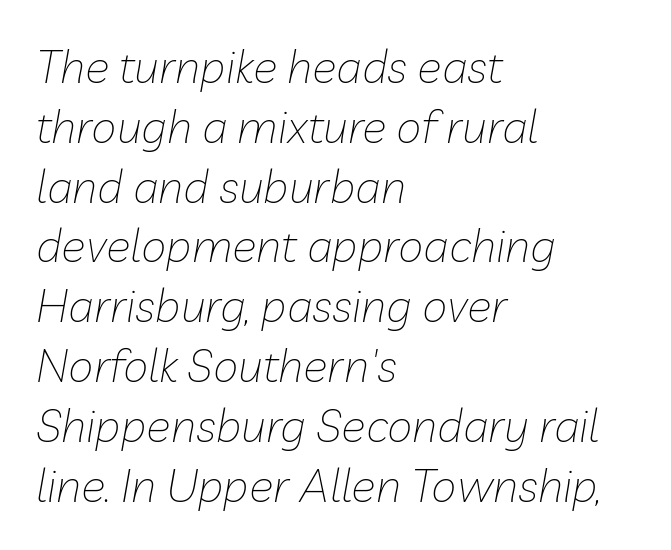
The paragraph shown leans on its left margin. These lines were composed using italics. Check the space under the baseline: it is left empty. Nobody touched the tracking dial on this one.
